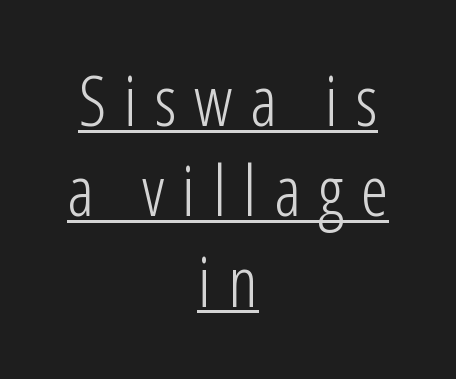
Q: Is the text bold? A: No.
Q: Is the text italic (slanted)? A: No, it is upright.
Q: Is the typeface a serif or a sans-serif typeface? A: Sans-serif.
Q: Is the text underlined? A: Yes.
Q: How is the paragraph aligned? A: Centered.
Q: Is the spacing between letters normal or unusually wide? A: Unusually wide.
Q: Is the spacing between lines tight, normal or loose? A: Normal.
Q: Width (condensed, normal, or wide)? A: Condensed.
Q: Stroke contrast? A: Low.
Q: x-height? A: Medium.
Q: Monospaced? A: No.
